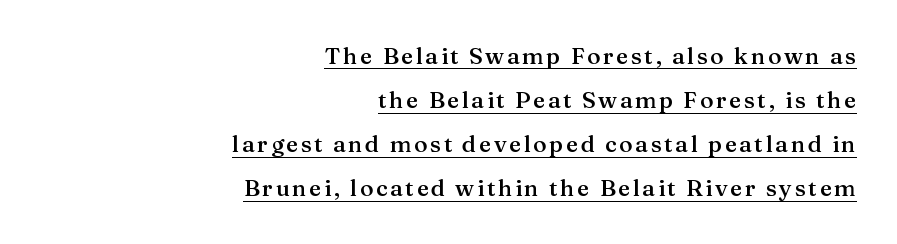
Q: Is the text bold? A: Semi-bold.
Q: Is the text italic (slanted)? A: No, it is upright.
Q: Is the text underlined? A: Yes.
Q: How is the paragraph aligned? A: Right-aligned.
Q: Is the spacing between lines tight, normal or loose? A: Loose.
